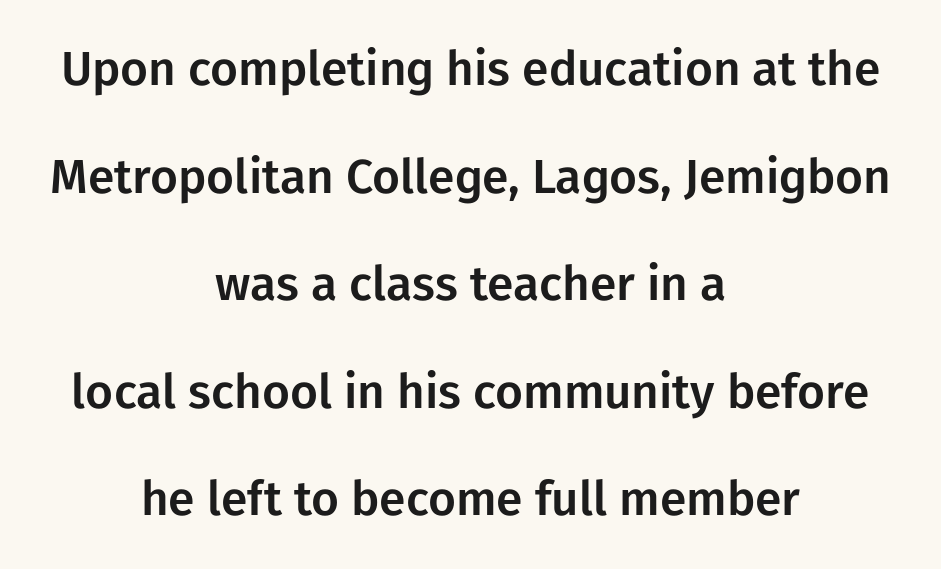
Q: Is the text italic (slanted)? A: No, it is upright.
Q: Is the typeface a serif or a sans-serif typeface? A: Sans-serif.
Q: Is the text underlined? A: No.
Q: How is the paragraph aligned? A: Centered.
Q: Is the spacing between letters normal or unusually wide? A: Normal.
Q: Is the spacing between lines tight, normal or loose? A: Loose.
Q: Width (condensed, normal, or wide)? A: Normal.
Q: Stroke contrast? A: Low.
Q: x-height? A: Medium.
Q: Monospaced? A: No.
